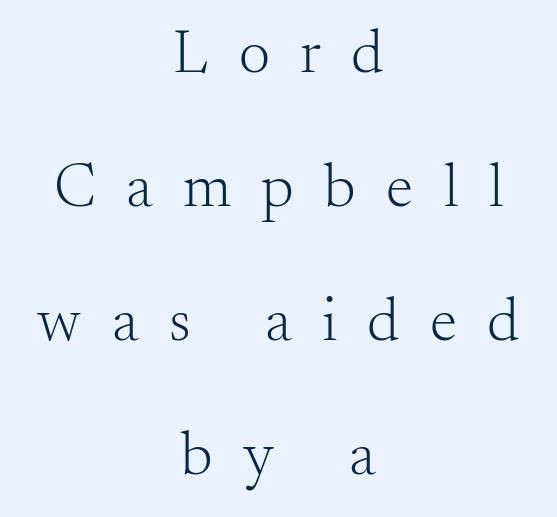
Q: Is the text bold? A: No.
Q: Is the text italic (slanted)? A: No, it is upright.
Q: Is the typeface a serif or a sans-serif typeface? A: Serif.
Q: Is the text underlined? A: No.
Q: How is the paragraph aligned? A: Centered.
Q: Is the spacing between letters normal or unusually wide? A: Unusually wide.
Q: Is the spacing between lines tight, normal or loose? A: Loose.
Q: Width (condensed, normal, or wide)? A: Normal.
Q: Stroke contrast? A: Medium.
Q: x-height? A: Small.
Q: Monospaced? A: No.
